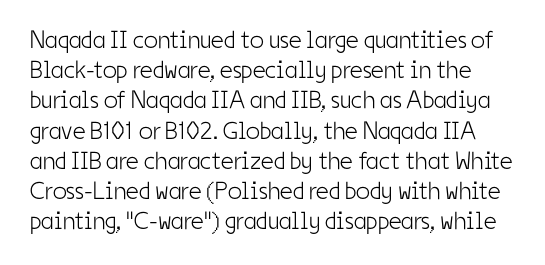
The image shows 25 px text type, upright; set line spacing 1.21x, normal letter spacing, not underlined.
